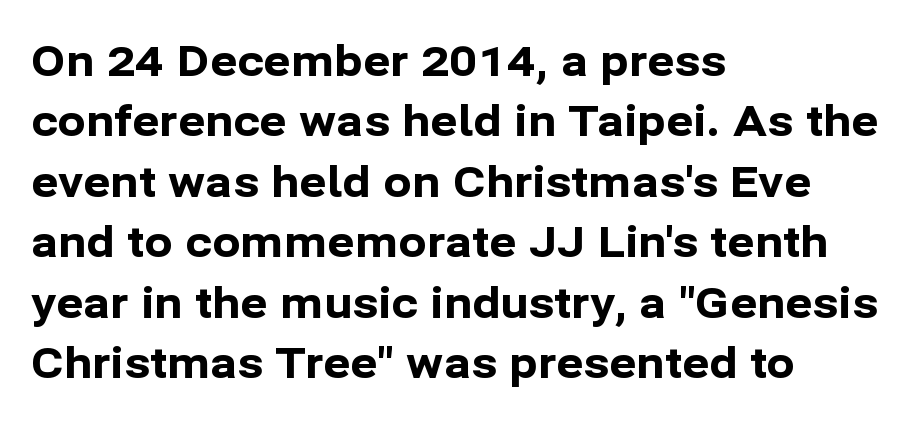
Q: Is the text bold? A: Yes.
Q: Is the text italic (slanted)? A: No, it is upright.
Q: Is the typeface a serif or a sans-serif typeface? A: Sans-serif.
Q: Is the text underlined? A: No.
Q: How is the paragraph aligned? A: Left-aligned.
Q: Is the spacing between letters normal or unusually wide? A: Normal.
Q: Is the spacing between lines tight, normal or loose? A: Normal.
Q: Width (condensed, normal, or wide)? A: Normal.
Q: Stroke contrast? A: Low.
Q: x-height? A: Medium.
Q: Monospaced? A: No.
